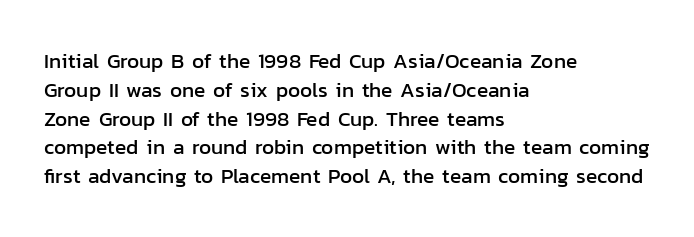
{"italic": "no", "underline": "no", "align": "left", "line_spacing": "normal", "line_spacing_ratio": 1.37, "letter_spacing": "normal", "letter_spacing_em": 0.0, "glyph_px": 21}
